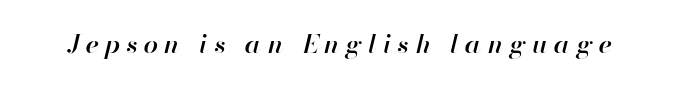
The image shows 26 px text type, italic (leaning right); set unusually wide letter spacing (+0.25 em), not underlined.
